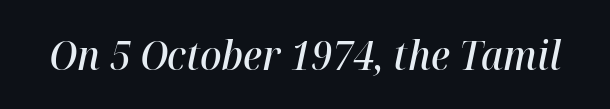
{"italic": "yes", "lean": "right", "slant_degrees": 12, "bold": "semi", "weight": "semibold", "width": "normal", "stroke_contrast": "high", "x_height": "medium", "monospaced": "no", "underline": "no", "letter_spacing": "normal", "letter_spacing_em": 0.0, "glyph_px": 40}
